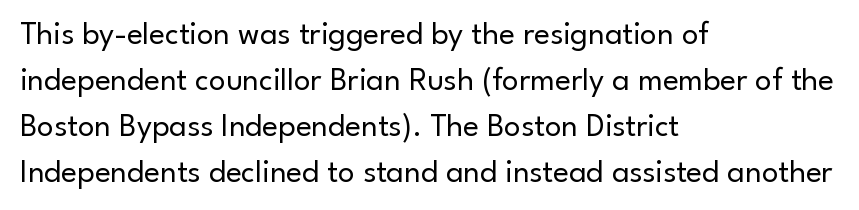
The image shows 33 px regular-weight sans-serif type, upright; set left-aligned, normal line spacing (1.39x), normal letter spacing, not underlined; low stroke contrast and a small x-height.
